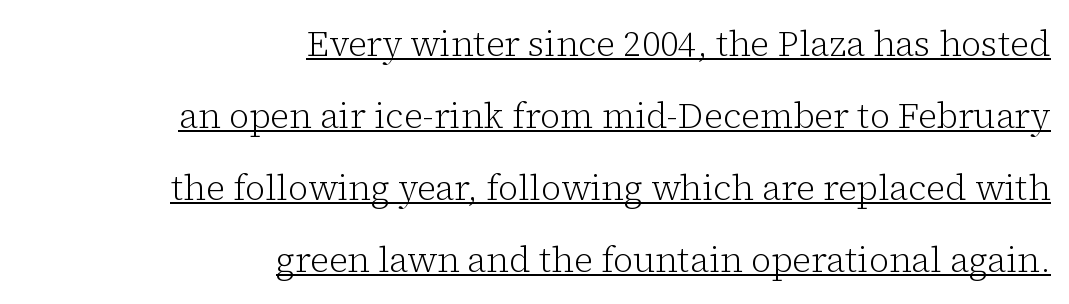
The image shows 35 px light serif type, upright; set right-aligned, loose line spacing (2.06x), normal letter spacing, underlined; low stroke contrast and a medium x-height.
